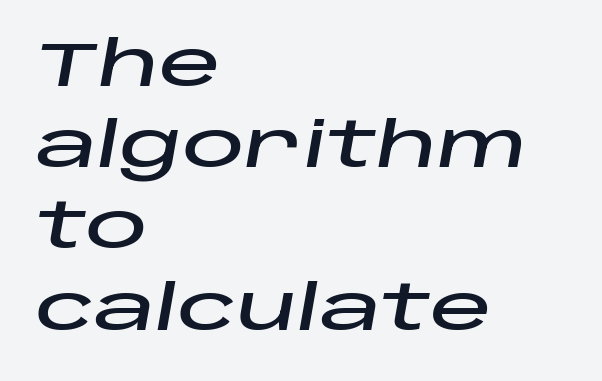
The image shows 62 px wide type, italic (leaning right); set left-aligned, normal line spacing (1.31x), normal letter spacing, not underlined; low stroke contrast and a large x-height.
